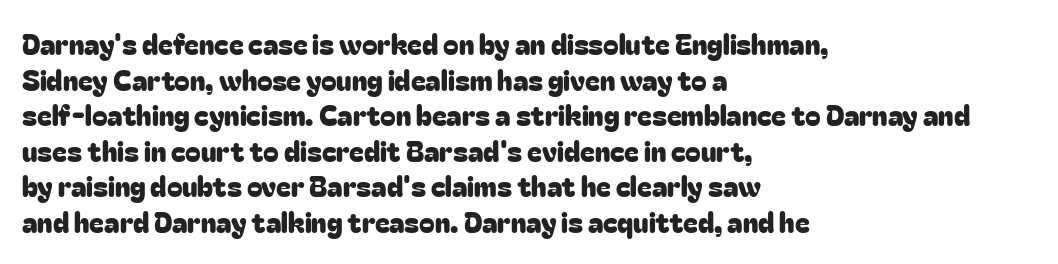
The image shows 28 px sans-serif type, upright; set left-aligned, normal line spacing (1.27x), normal letter spacing, not underlined; low stroke contrast and a medium x-height.
